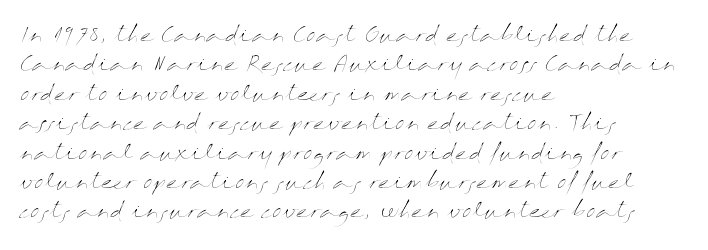
{"bold": "no", "underline": "no", "align": "left", "line_spacing": "normal", "line_spacing_ratio": 1.4, "letter_spacing": "normal", "letter_spacing_em": 0.0, "glyph_px": 21}
